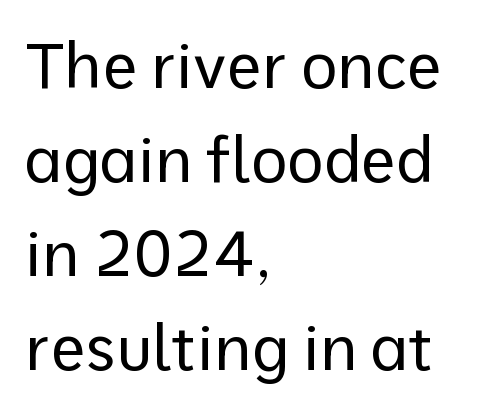
The ragged edge is on the right, which tells us the setting is flush left. A typesetter would call this proportional, since set widths differ per character. The words here are not underlined. Compared with a typical body face, this is equally light or lighter still. Regular leading. The letters carry no serifs — their stems end cleanly without finishing strokes.
